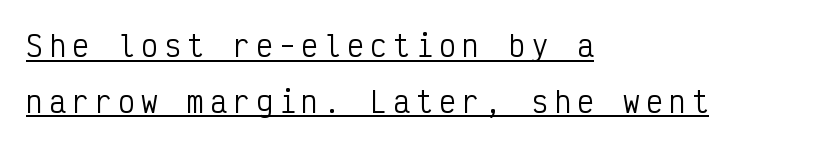
{"serif": "no", "italic": "no", "bold": "no", "weight": "regular", "width": "condensed", "stroke_contrast": "low", "x_height": "medium", "monospaced": "yes", "underline": "yes", "align": "left", "line_spacing": "loose", "line_spacing_ratio": 1.99, "letter_spacing": "wide", "letter_spacing_em": 0.22, "glyph_px": 28}
